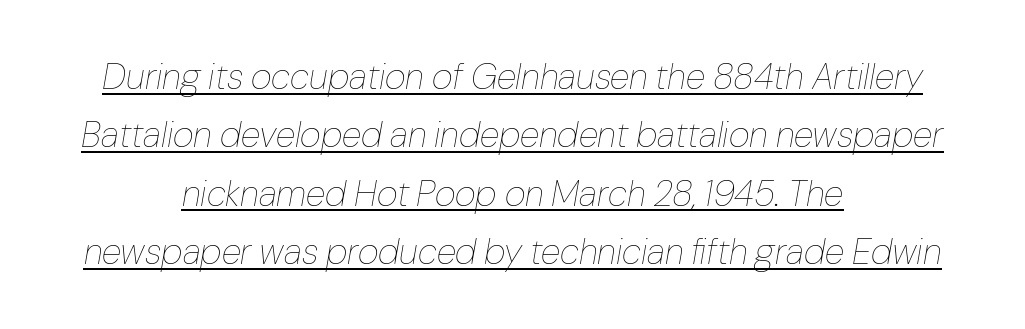
The letters are slanted; this is an italic face. This is underlined copy, the kind a proofreader might mark for attention. Unbolded letterforms with no extra heft. Baseline-to-baseline distance is the conventional proportion of letter height.
